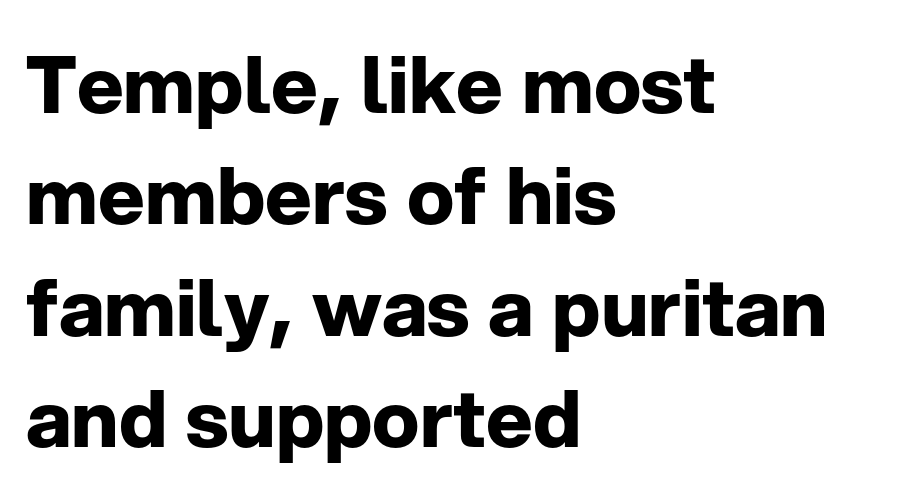
Q: Is the text bold? A: Yes.
Q: Is the text italic (slanted)? A: No, it is upright.
Q: Is the typeface a serif or a sans-serif typeface? A: Sans-serif.
Q: Is the text underlined? A: No.
Q: How is the paragraph aligned? A: Left-aligned.
Q: Is the spacing between letters normal or unusually wide? A: Normal.
Q: Is the spacing between lines tight, normal or loose? A: Normal.
Q: Width (condensed, normal, or wide)? A: Normal.
Q: Stroke contrast? A: Low.
Q: x-height? A: Medium.
Q: Monospaced? A: No.
